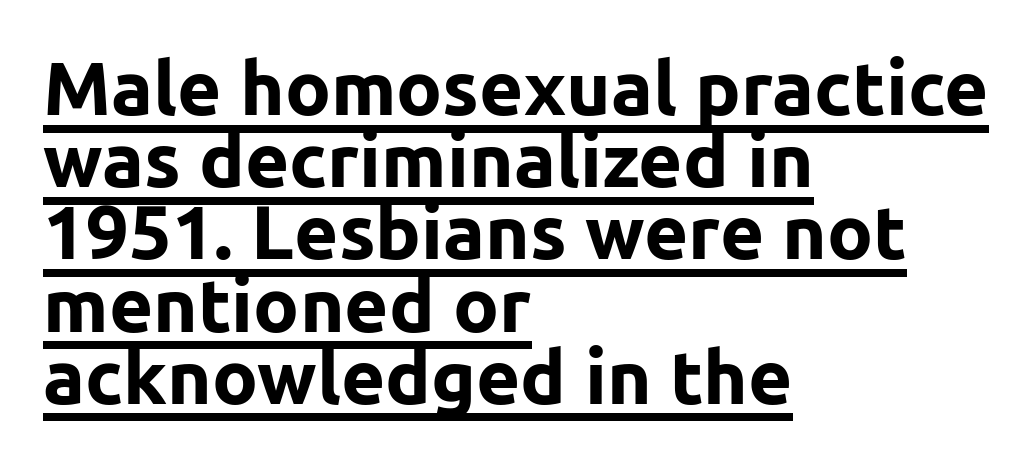
{"serif": "no", "italic": "no", "bold": "yes", "weight": "bold", "width": "normal", "stroke_contrast": "low", "x_height": "medium", "monospaced": "no", "underline": "yes", "align": "left", "line_spacing": "tight", "line_spacing_ratio": 0.95, "letter_spacing": "normal", "letter_spacing_em": 0.0, "glyph_px": 76}
